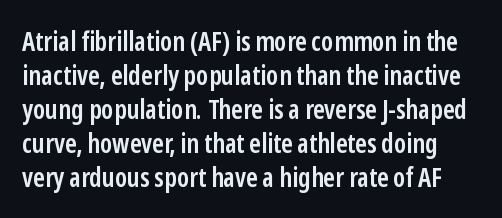
A somewhat darkened texture: the type is semibold rather than bold. Each word holds together tightly as a unit, with standard inter-letter gaps. Normally led — the rows are evenly, conventionally spaced. Designer's note — italics off, roman on. A clean baseline with only descenders dipping below it.
